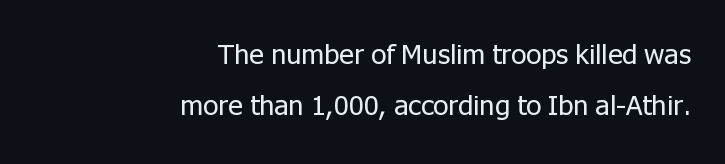
Q: Is the text bold? A: No.
Q: Is the text italic (slanted)? A: No, it is upright.
Q: Is the typeface a serif or a sans-serif typeface? A: Sans-serif.
Q: Is the text underlined? A: No.
Q: How is the paragraph aligned? A: Right-aligned.
Q: Is the spacing between letters normal or unusually wide? A: Normal.
Q: Width (condensed, normal, or wide)? A: Normal.
Q: Stroke contrast? A: Low.
Q: x-height? A: Medium.
Q: Monospaced? A: No.
